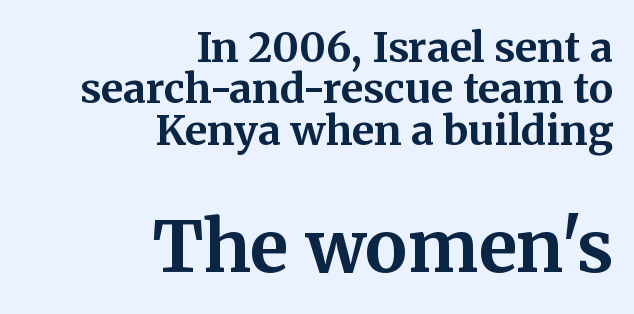
The image shows 71 px bold serif type, upright; set right-aligned, tight line spacing (1.01x), normal letter spacing, not underlined; the second (bottom) block is 1.73x larger; medium stroke contrast and a medium x-height.
